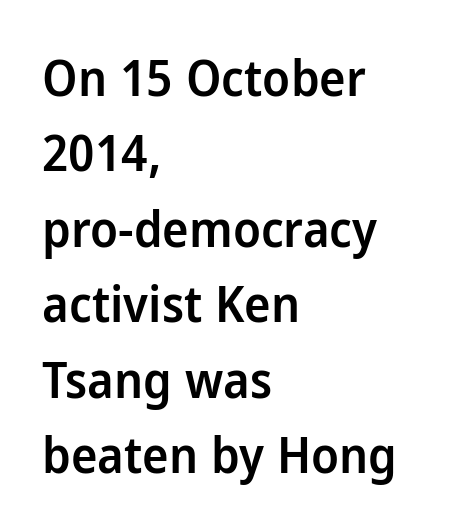
Q: Is the text bold? A: Semi-bold.
Q: Is the text italic (slanted)? A: No, it is upright.
Q: Is the typeface a serif or a sans-serif typeface? A: Sans-serif.
Q: Is the text underlined? A: No.
Q: How is the paragraph aligned? A: Left-aligned.
Q: Is the spacing between letters normal or unusually wide? A: Normal.
Q: Is the spacing between lines tight, normal or loose? A: Normal.
Q: Width (condensed, normal, or wide)? A: Normal.
Q: Stroke contrast? A: Low.
Q: x-height? A: Medium.
Q: Monospaced? A: No.
